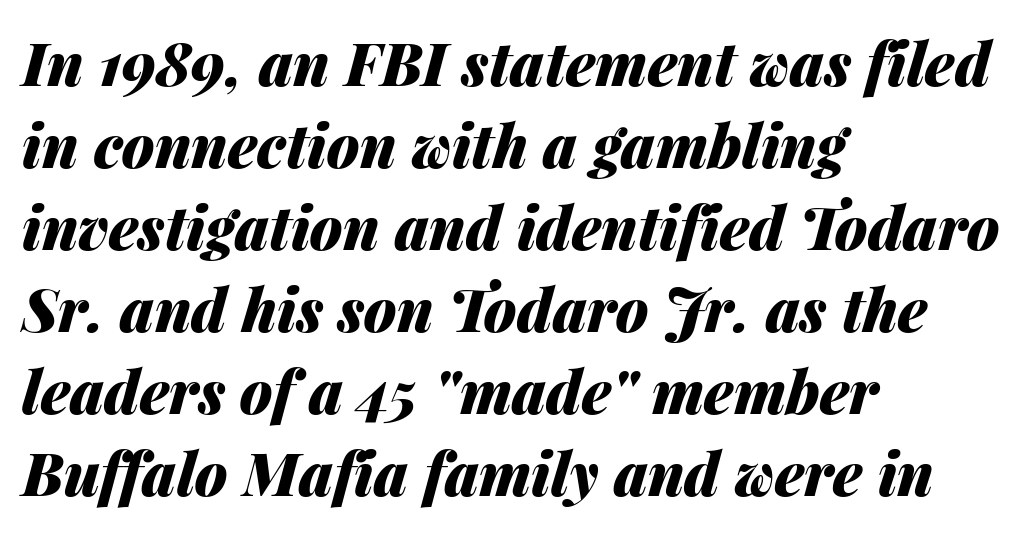
The image shows 59 px heavy type, italic (leaning right); set left-aligned, normal line spacing (1.39x), normal letter spacing, not underlined; medium stroke contrast and a medium x-height.
